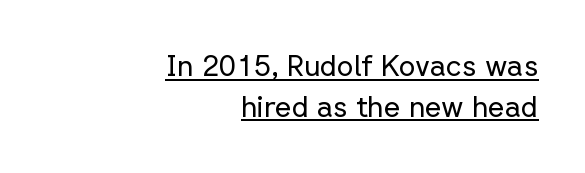
The lines are quadded right. Regarding serifs, this sample does without them. Underline: present. A typesetter would call this proportional, since set widths differ per character. The typesetting does not lean heavy: it is not bold.
